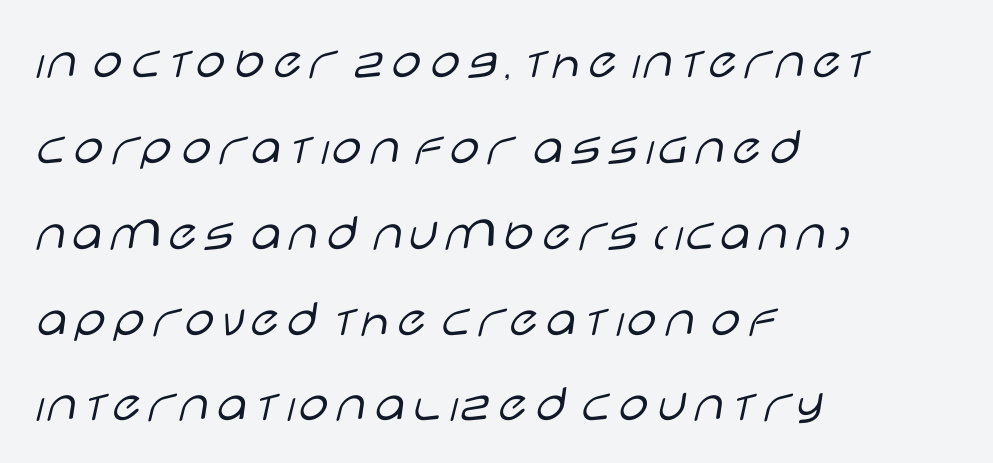
The image shows 54 px light, wide sans-serif type; set left-aligned, normal line spacing (1.59x), normal letter spacing, not underlined; low stroke contrast and a large x-height.
